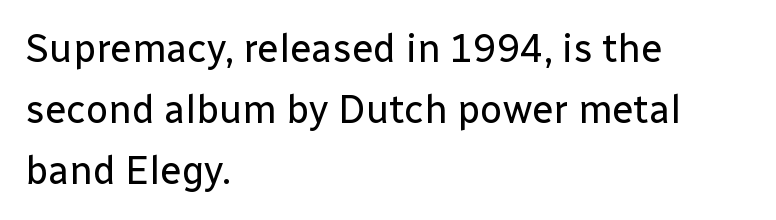
Here the designer chose a conventional face with non-uniform glyph widths. The letterforms sit shoulder to shoulder at normal distance. Grotesque or geometric, the face here clearly has no serifs. Short and long lines alike share a common starting point at left. Plain, unruled lines of type. The font's upright variant was chosen for this text.
